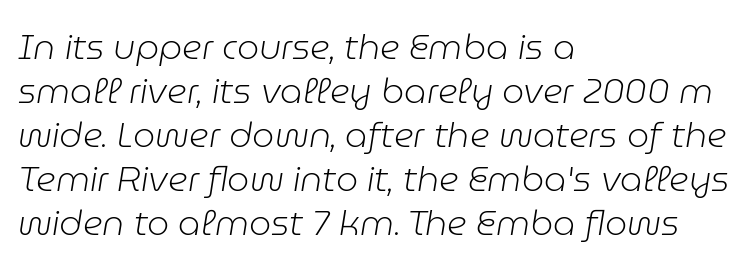
The axis of the letterforms is tilted away from vertical. The weight would be labelled regular, book, light, or lighter still. The lines in this sample share a left origin and differ only in where they stop. Character widths vary here, with narrow letters taking less room than wide ones. Compared with typical body copy, the letter spacing here is the same.
